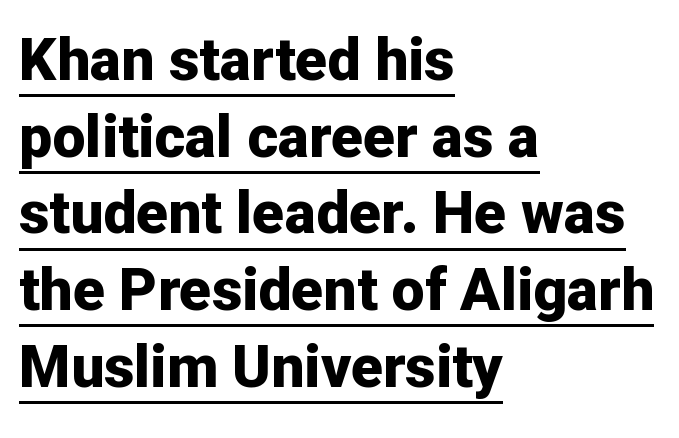
The type sits square on the baseline with zero lean. This is sans-serif lettering, the kind often seen on screens and signage. The compositor pushed each line to the left boundary. Each glyph is drawn with heavy, bold strokes.
